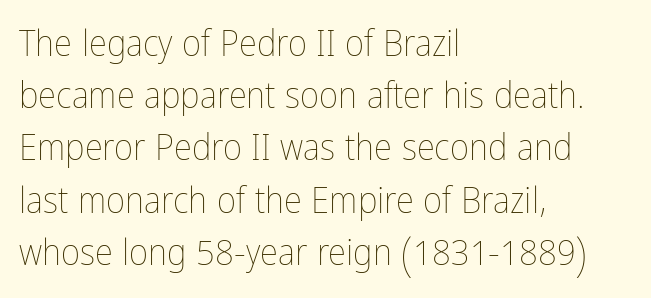
Q: Is the text bold? A: No.
Q: Is the text italic (slanted)? A: No, it is upright.
Q: Is the text underlined? A: No.
Q: How is the paragraph aligned? A: Left-aligned.
Q: Is the spacing between letters normal or unusually wide? A: Normal.
Q: Is the spacing between lines tight, normal or loose? A: Normal.
Q: Width (condensed, normal, or wide)? A: Condensed.
Q: Stroke contrast? A: Low.
Q: x-height? A: Medium.
Q: Monospaced? A: No.
